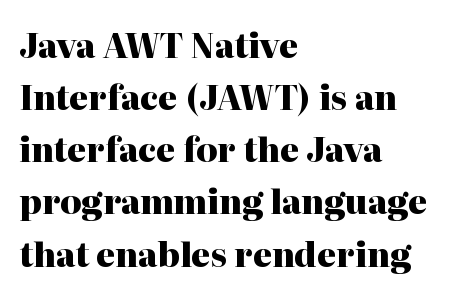
The face used here has the dense, thick strokes of a bold. Students, observe: this is what conventionally led text looks like. A typesetter would label this face a serif. The line texture is even and compact thanks to regular tracking. The passage shown is not underscored anywhere. Spacing verdict: proportional, widths tailored to each character.
